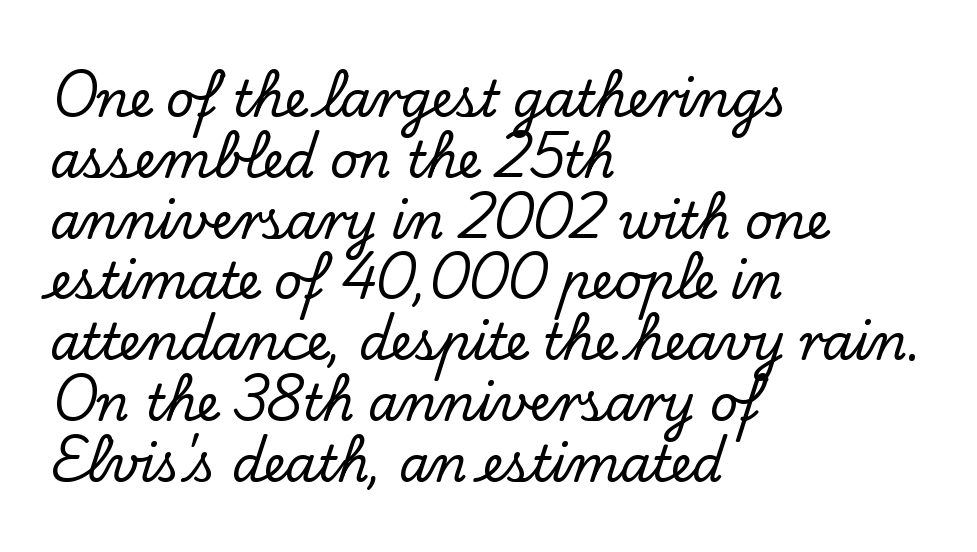
{"serif": "yes", "width": "normal", "stroke_contrast": "low", "x_height": "small", "monospaced": "no", "underline": "no", "align": "left", "line_spacing_ratio": 1.24, "letter_spacing": "normal", "letter_spacing_em": 0.0, "glyph_px": 49}
